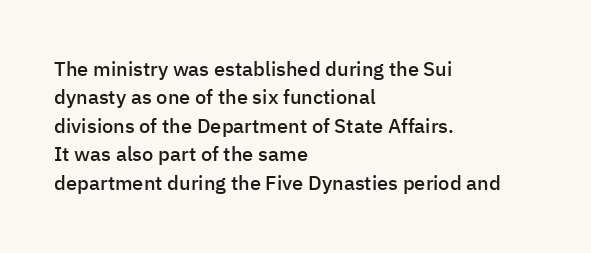
The image shows 20 px text type, upright; set left-aligned, normal line spacing (1.42x), normal letter spacing, not underlined.
